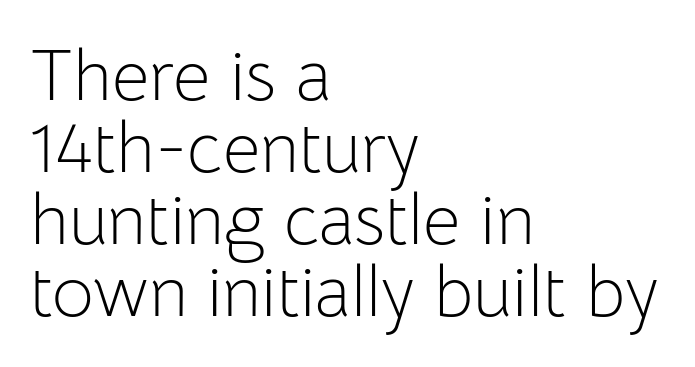
{"serif": "no", "italic": "no", "bold": "no", "weight": "light", "width": "normal", "stroke_contrast": "low", "x_height": "medium", "monospaced": "no", "underline": "no", "align": "left", "line_spacing": "tight", "line_spacing_ratio": 1.0, "letter_spacing": "normal", "letter_spacing_em": 0.0, "glyph_px": 72}
